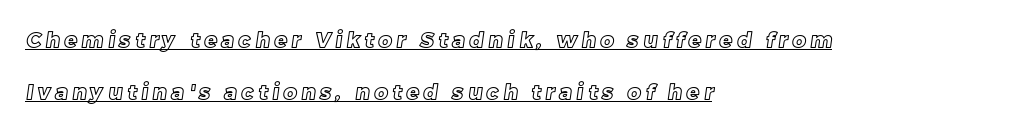
Each word looks stretched out because of the extra space between its letters. Somebody hit Ctrl+U on this one — the words are underlined. The passage shown stacks its lines with a broad gap. The rag falls on the right side of this text block.
